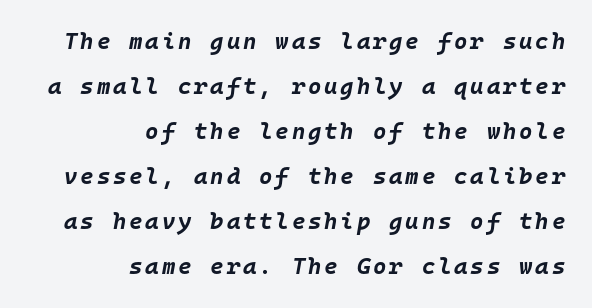
Q: Is the text bold? A: Yes.
Q: Is the text italic (slanted)? A: Yes, it leans right by about 10 degrees.
Q: Is the text underlined? A: No.
Q: How is the paragraph aligned? A: Right-aligned.
Q: Is the spacing between lines tight, normal or loose? A: Loose.
